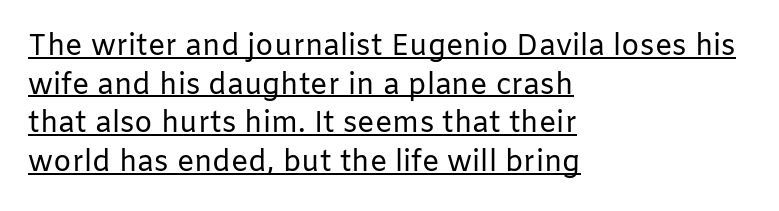
Q: Is the text bold? A: No.
Q: Is the text italic (slanted)? A: No, it is upright.
Q: Is the typeface a serif or a sans-serif typeface? A: Sans-serif.
Q: Is the text underlined? A: Yes.
Q: How is the paragraph aligned? A: Left-aligned.
Q: Is the spacing between letters normal or unusually wide? A: Normal.
Q: Is the spacing between lines tight, normal or loose? A: Normal.
Q: Width (condensed, normal, or wide)? A: Normal.
Q: Stroke contrast? A: Low.
Q: x-height? A: Medium.
Q: Monospaced? A: No.
